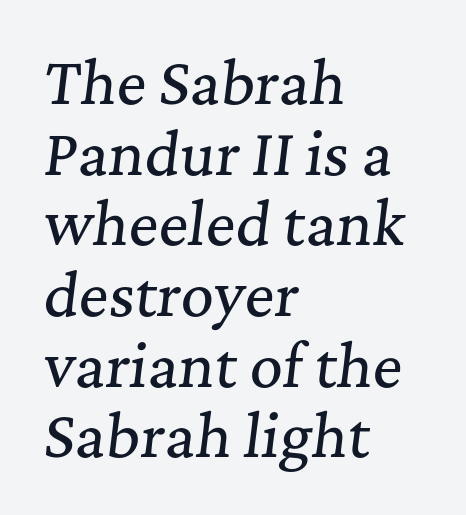
{"serif": "yes", "italic": "yes", "lean": "right", "slant_degrees": 7, "width": "normal", "stroke_contrast": "medium", "x_height": "medium", "monospaced": "no", "underline": "no", "align": "left", "line_spacing_ratio": 1.24, "letter_spacing": "normal", "letter_spacing_em": 0.0, "glyph_px": 57}
